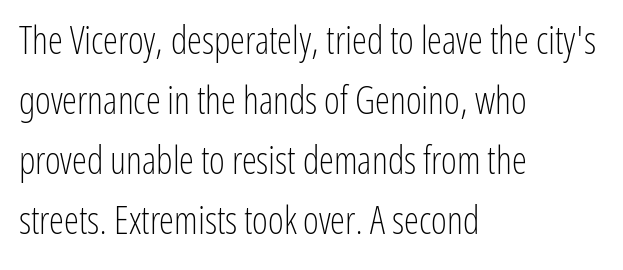
{"serif": "no", "italic": "no", "bold": "no", "weight": "light", "width": "condensed", "stroke_contrast": "low", "x_height": "medium", "monospaced": "no", "underline": "no", "align": "left", "line_spacing": "normal", "line_spacing_ratio": 1.58, "letter_spacing": "normal", "letter_spacing_em": 0.0, "glyph_px": 38}
